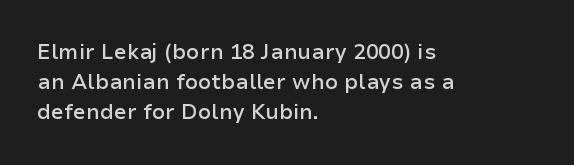
{"italic": "no", "bold": "semi", "underline": "no", "align": "left", "line_spacing": "normal", "line_spacing_ratio": 1.43, "letter_spacing": "normal", "letter_spacing_em": 0.0, "glyph_px": 21}
